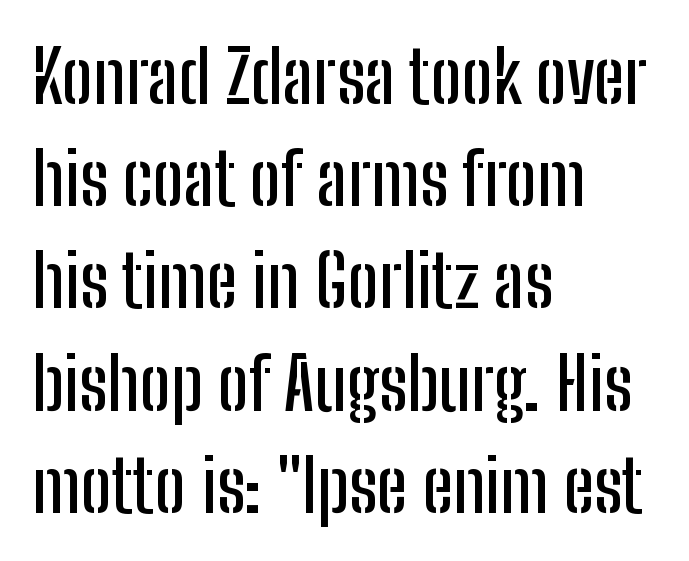
The image shows 73 px condensed sans-serif type, upright; set left-aligned, normal line spacing (1.4x), normal letter spacing, not underlined; low stroke contrast and a medium x-height.
